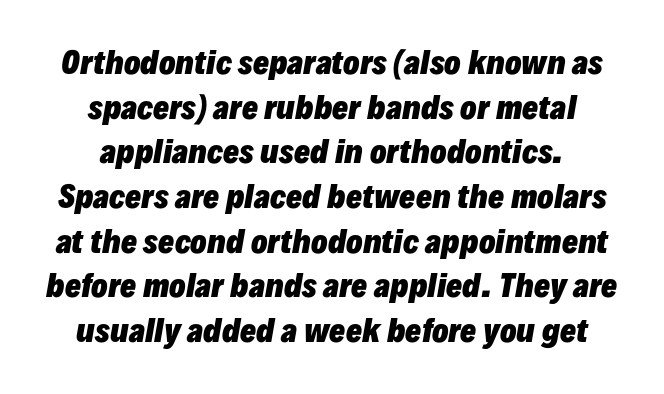
The image shows 30 px heavy type, italic (leaning right); set centered, normal line spacing (1.49x), normal letter spacing, not underlined; low stroke contrast and a medium x-height.
